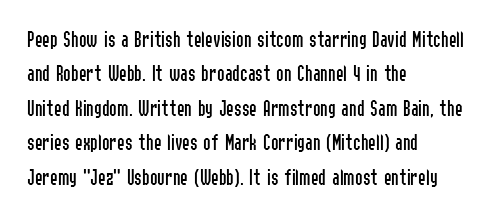
{"italic": "no", "bold": "no", "underline": "no", "align": "left", "line_spacing": "normal", "line_spacing_ratio": 1.5, "letter_spacing": "normal", "letter_spacing_em": 0.0, "glyph_px": 23}
